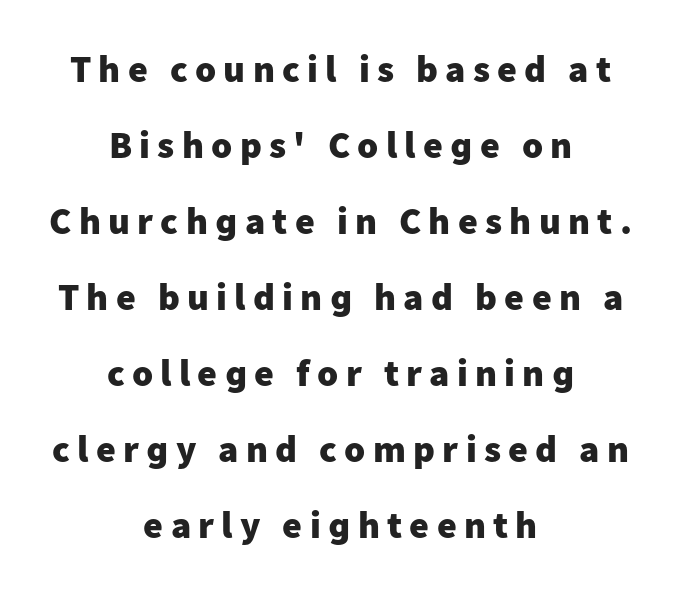
{"serif": "no", "italic": "no", "bold": "yes", "weight": "heavy", "width": "normal", "stroke_contrast": "low", "x_height": "medium", "monospaced": "no", "underline": "no", "align": "center", "line_spacing": "loose", "line_spacing_ratio": 2.0, "glyph_px": 38}
